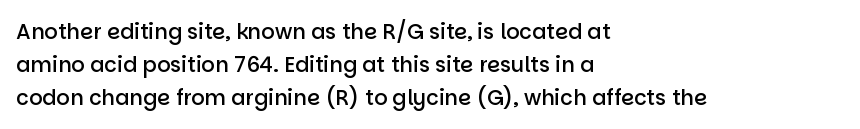
You could call the tracking neutral — neither tight nor loose. Which margin do the lines hug? The left one — the right edge is uneven. Regarding leading, the lines here are spaced in the standard way. Does the weight exceed regular? Yes, but only to semibold. The glyphs are unaccompanied by any horizontal stroke below them.
